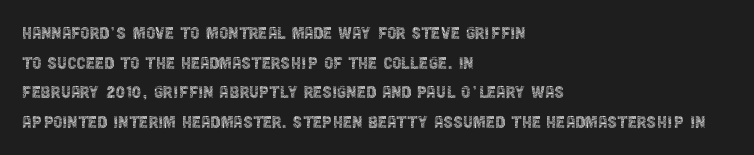
{"italic": "no", "bold": "no", "underline": "no", "align": "left", "line_spacing": "normal", "line_spacing_ratio": 1.41, "letter_spacing": "normal", "letter_spacing_em": 0.0, "glyph_px": 21}
